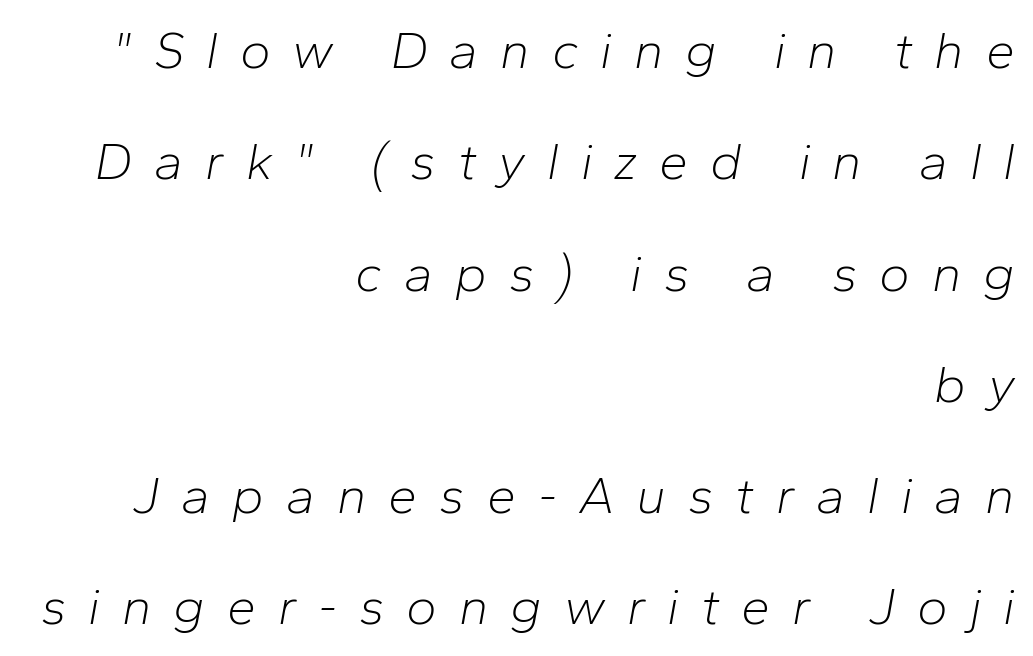
Q: Is the text bold? A: No.
Q: Is the text italic (slanted)? A: Yes, it leans right by about 10 degrees.
Q: Is the text underlined? A: No.
Q: How is the paragraph aligned? A: Right-aligned.
Q: Is the spacing between letters normal or unusually wide? A: Unusually wide.
Q: Is the spacing between lines tight, normal or loose? A: Loose.
Q: Width (condensed, normal, or wide)? A: Normal.
Q: Stroke contrast? A: Low.
Q: x-height? A: Medium.
Q: Monospaced? A: No.
